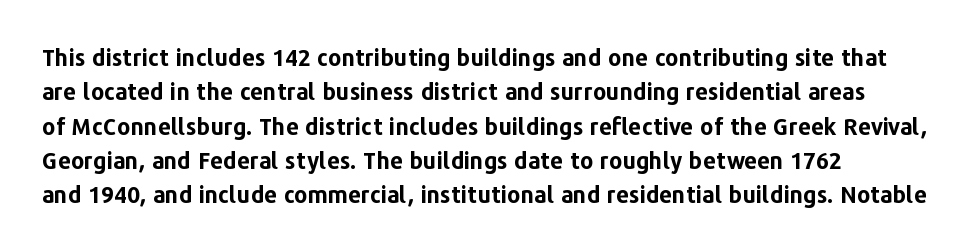
Q: Is the text bold? A: Yes.
Q: Is the text italic (slanted)? A: No, it is upright.
Q: Is the text underlined? A: No.
Q: How is the paragraph aligned? A: Left-aligned.
Q: Is the spacing between letters normal or unusually wide? A: Normal.
Q: Is the spacing between lines tight, normal or loose? A: Normal.
